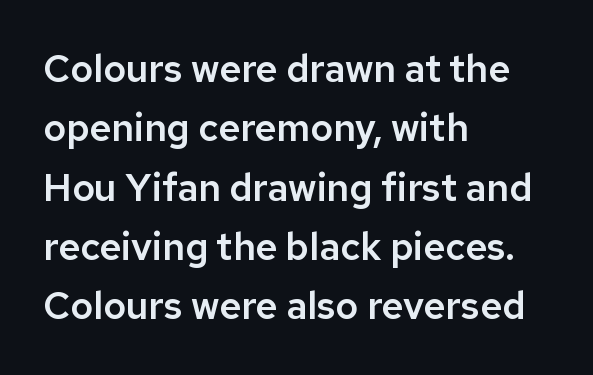
Unmarked baselines from the first word to the last. Serifs: no, the terminals of the letterforms are clean. Letter spacing: default. Left-aligned paragraph, ragged on the right. No italicization has been applied; the sample stays upright.
